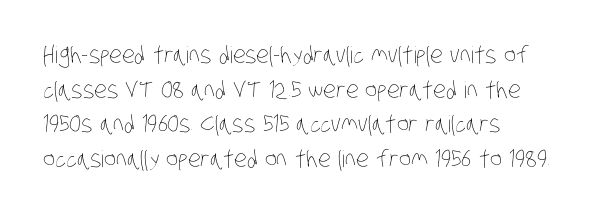
The image shows 23 px text type; set left-aligned, normal line spacing (1.51x), normal letter spacing, not underlined.
